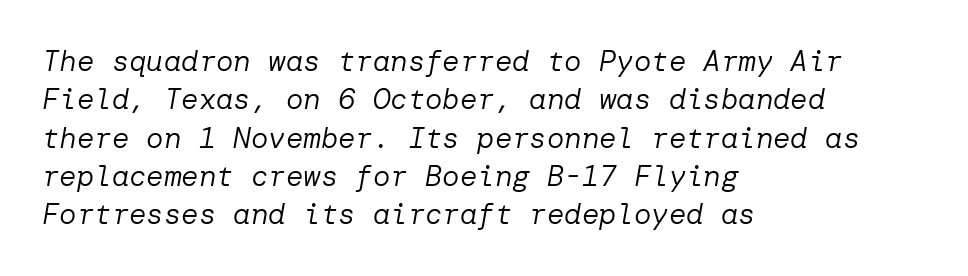
Is the block centered? No — it sits flush against the left margin. Only glyphs here, with clear space below each row. The typesetting does not lean heavy: it is not bold. These lines were composed using italics. A normal amount of white space separates one row of letters from the next.
